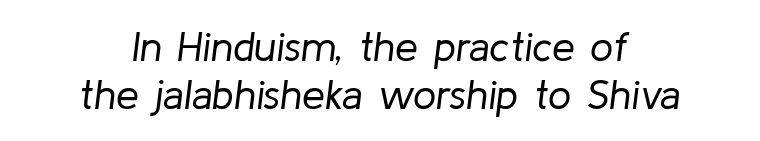
Compared with ordinary roman type, these characters are visibly tilted. The space directly below the letters is spotless. The type is set solid horizontally, with unmodified tracking. Is this a fixed-width face? No — the glyphs have proportional, varying widths. No heavy texture on the line: the type isn't bold.
